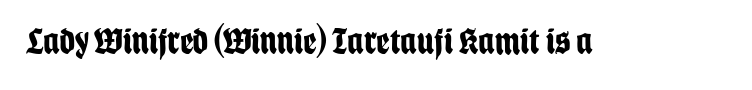
{"serif": "no", "italic": "no", "bold": "yes", "weight": "bold", "width": "condensed", "stroke_contrast": "low", "x_height": "large", "monospaced": "no", "underline": "no", "letter_spacing": "normal", "letter_spacing_em": 0.0, "glyph_px": 37}
